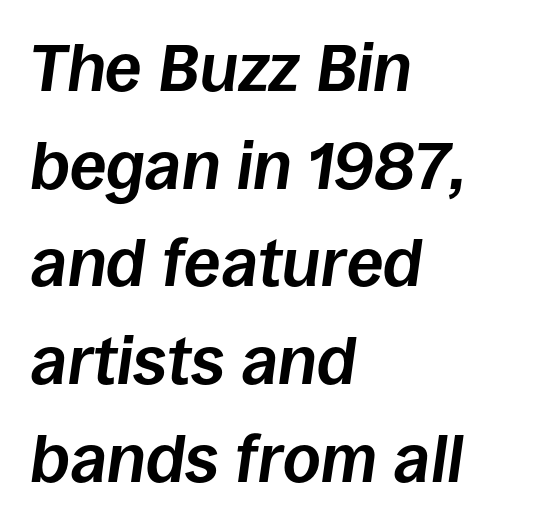
{"italic": "yes", "lean": "right", "slant_degrees": 8, "bold": "yes", "weight": "bold", "width": "normal", "stroke_contrast": "low", "x_height": "large", "monospaced": "no", "underline": "no", "align": "left", "line_spacing": "normal", "line_spacing_ratio": 1.48, "letter_spacing": "normal", "letter_spacing_em": 0.0, "glyph_px": 66}
